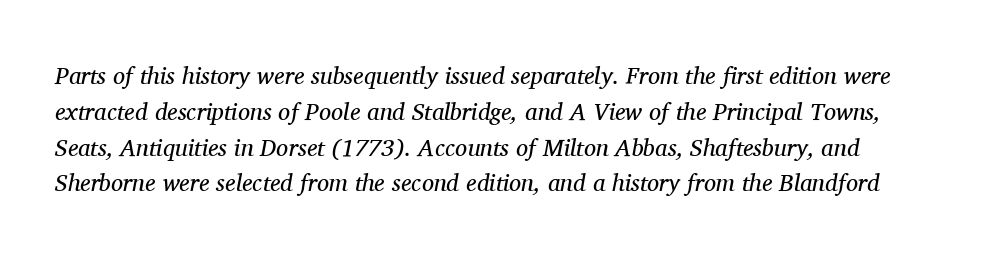
The image shows 24 px text type, italic (leaning right); set normal line spacing (1.49x), normal letter spacing, not underlined.
